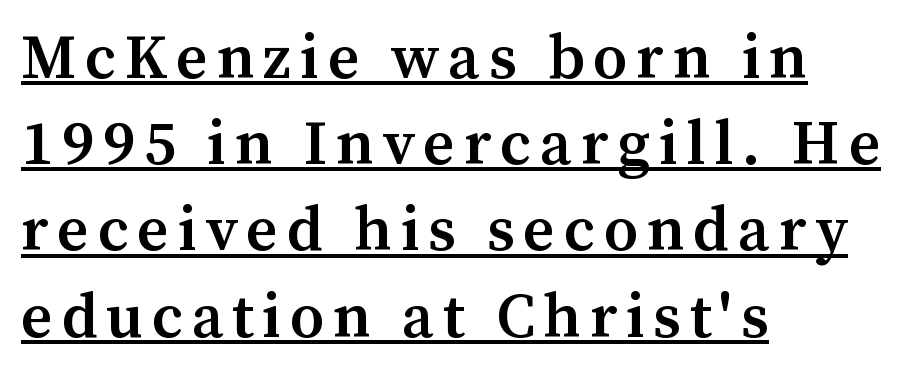
The lines in this sample share a left origin and differ only in where they stop. Note the varied advance widths — an 'i' is clearly narrower than an 'm'. The rendering uses a semibold face; strokes are thickened but not to full bold. Characters remain perfectly vertical along every line. Observe the serifs anchoring each vertical stroke in this sample. Compared with typical paragraphs, the rows here are spaced about the same.
